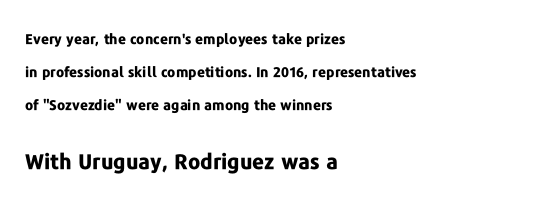
Notice how the stems are strictly vertical — no italics here. Only glyphs here, with clear space below each row. Compared with a centered layout, this one pins lines to the left instead. Students, note that the glyphs here touch the page at normal intervals. Type size steps up from the first block to the second.
